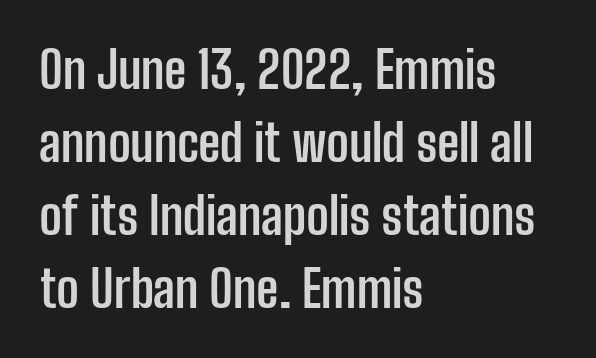
Q: Is the text bold? A: Yes.
Q: Is the text italic (slanted)? A: No, it is upright.
Q: Is the typeface a serif or a sans-serif typeface? A: Sans-serif.
Q: Is the text underlined? A: No.
Q: How is the paragraph aligned? A: Left-aligned.
Q: Is the spacing between letters normal or unusually wide? A: Normal.
Q: Is the spacing between lines tight, normal or loose? A: Normal.
Q: Width (condensed, normal, or wide)? A: Condensed.
Q: Stroke contrast? A: Low.
Q: x-height? A: Medium.
Q: Monospaced? A: No.
